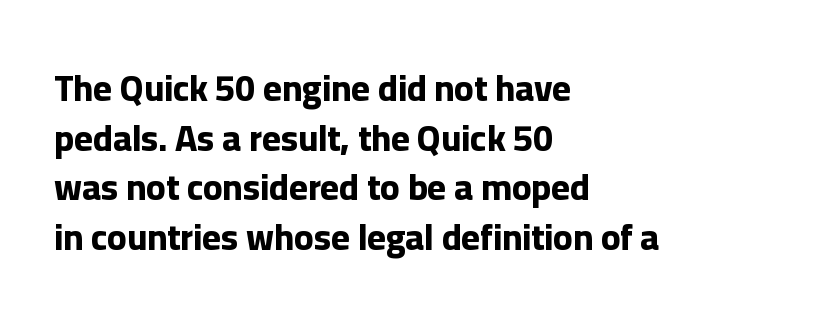
The image shows 36 px bold sans-serif type, upright; set left-aligned, normal line spacing (1.38x), normal letter spacing, not underlined; low stroke contrast and a medium x-height.
